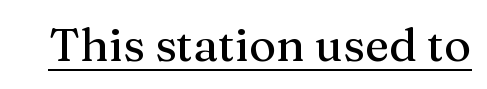
Q: Is the text italic (slanted)? A: No, it is upright.
Q: Is the typeface a serif or a sans-serif typeface? A: Serif.
Q: Is the text underlined? A: Yes.
Q: Is the spacing between letters normal or unusually wide? A: Normal.
Q: Width (condensed, normal, or wide)? A: Normal.
Q: Stroke contrast? A: Medium.
Q: x-height? A: Medium.
Q: Monospaced? A: No.
